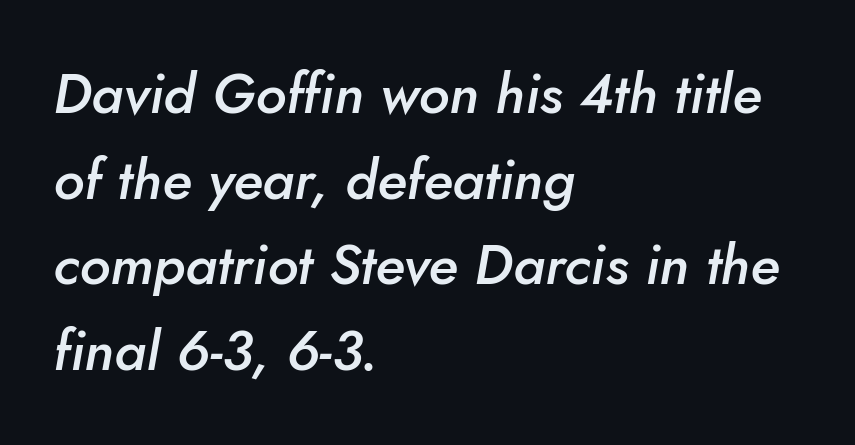
{"italic": "yes", "lean": "right", "slant_degrees": 5, "bold": "semi", "weight": "semibold", "width": "normal", "stroke_contrast": "low", "x_height": "small", "monospaced": "no", "underline": "no", "align": "left", "line_spacing": "normal", "line_spacing_ratio": 1.53, "letter_spacing": "normal", "letter_spacing_em": 0.0, "glyph_px": 56}
